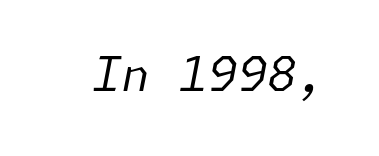
The image shows 47 px regular-weight type, italic (leaning right); set normal letter spacing, not underlined; low stroke contrast and a medium x-height.
